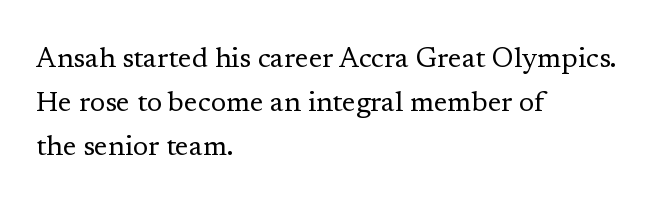
Italic? Not at all — the glyphs are vertical. Horizontally, the lines are justified to the leading edge only. No extra tracking has been applied to these lines. I'd call this a serif setting — the letters wear small feet.
